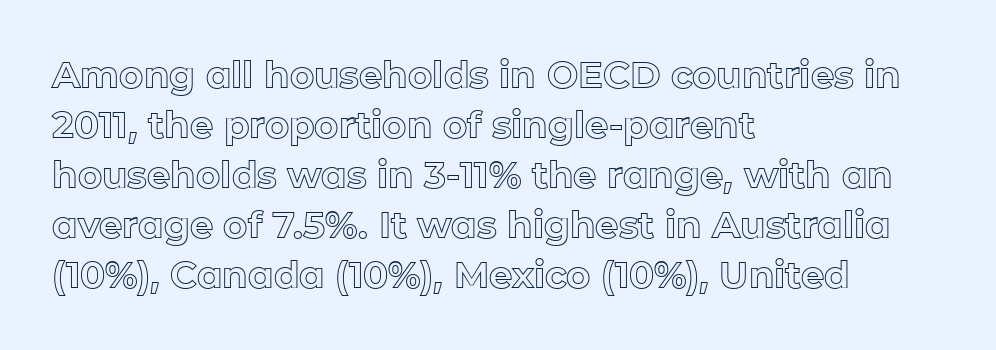
{"italic": "no", "width": "normal", "x_height": "medium", "monospaced": "no", "underline": "no", "align": "left", "line_spacing": "normal", "line_spacing_ratio": 1.35, "letter_spacing": "normal", "letter_spacing_em": 0.0, "glyph_px": 37}
